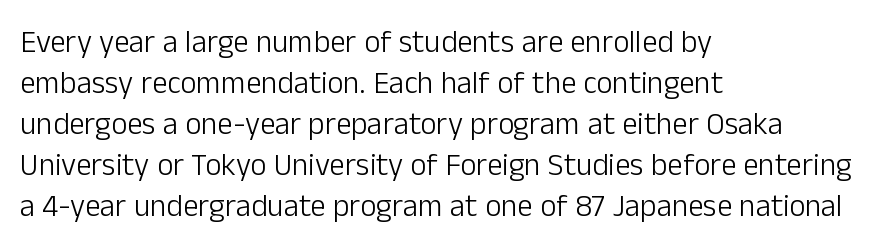
The image shows 31 px light sans-serif type, upright; set left-aligned, normal line spacing (1.32x), normal letter spacing, not underlined; low stroke contrast and a medium x-height.
